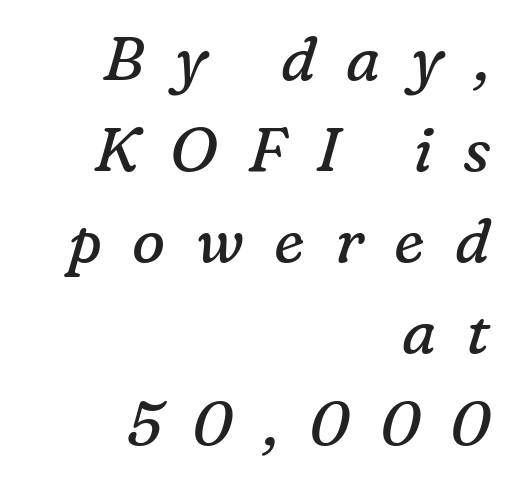
The glyphs are unaccompanied by any horizontal stroke below them. Is there much room between lines? A standard amount, neither cramped nor airy. The designer went with a serif here, giving each stem small feet. A flush-right, rag-left setting is used for this passage.
